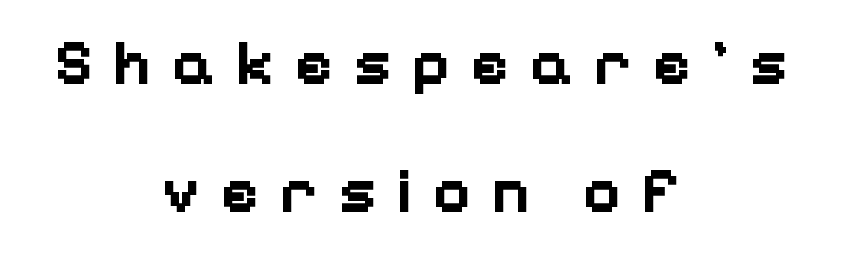
This is the regular roman posture of the typeface. The string is rendered with underlining switched off. The setting favours the middle, as headings and verse often do. Serif or sans? Sans — the stroke terminals are bare. Is the letter spacing exaggerated? Yes — the characters are pushed far apart.
